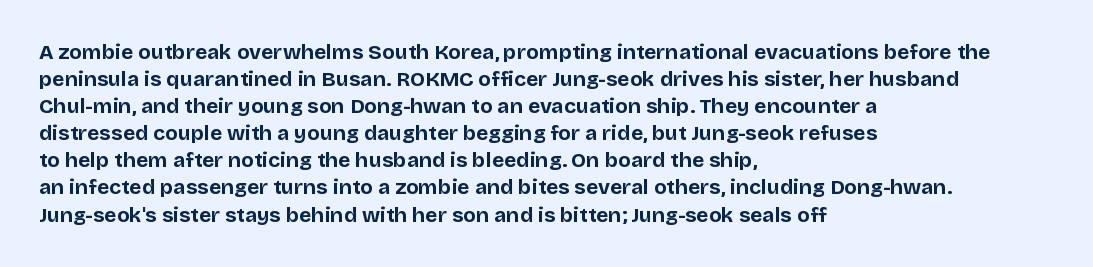
The space directly below the letters is spotless. In terms of leading, this rendering sits right in the middle. Notice how the stems are strictly vertical — no italics here. Honestly, the letter spacing is just normal — you wouldn't notice it. Typesetter's note: full bold, strokes at maximum text heaviness.
